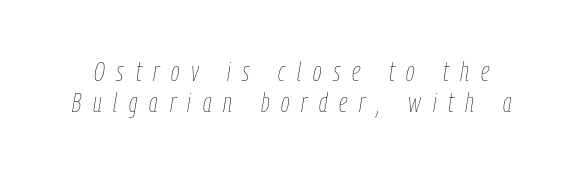
The image shows 28 px thin, condensed type, italic (leaning right); set tight line spacing (1.09x), unusually wide letter spacing (+0.42 em), not underlined; low stroke contrast and a medium x-height.
